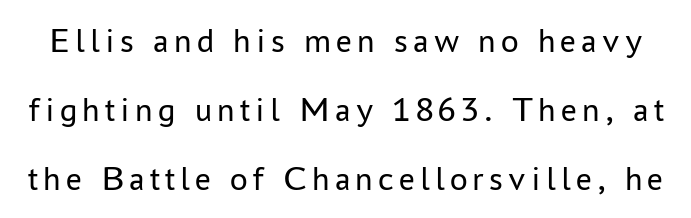
Italic? Not at all — the glyphs are vertical. Descenders hang freely into open space. Nope, no serifs anywhere on these letters. Summary of vertical rhythm: relaxed, with wide interline spacing.
